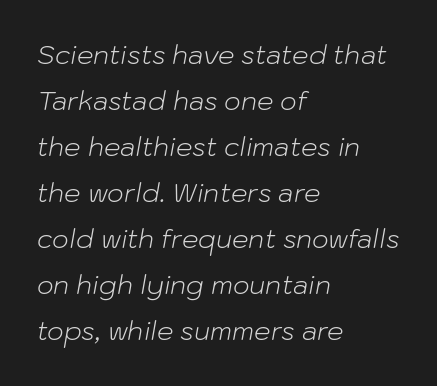
The image shows 26 px text type, italic (leaning right); set left-aligned, line spacing 1.77x, normal letter spacing, not underlined.
